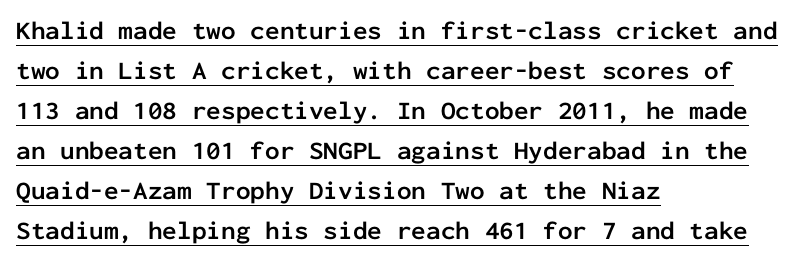
{"italic": "no", "bold": "yes", "underline": "yes", "align": "left", "line_spacing": "normal", "line_spacing_ratio": 1.54, "letter_spacing": "normal", "letter_spacing_em": 0.0, "glyph_px": 26}
